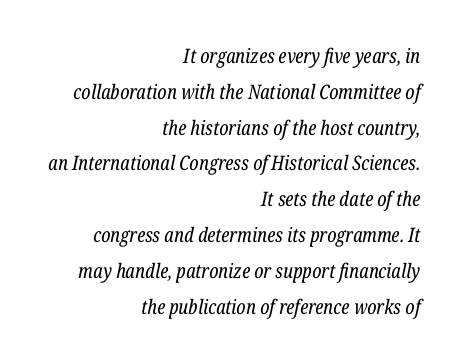
{"italic": "yes", "lean": "right", "slant_degrees": 12, "bold": "no", "underline": "no", "align": "right", "line_spacing_ratio": 1.79, "letter_spacing": "normal", "letter_spacing_em": 0.0, "glyph_px": 20}
